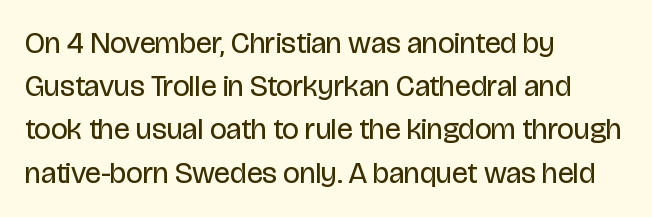
{"serif": "no", "italic": "no", "bold": "no", "weight": "regular", "width": "condensed", "stroke_contrast": "low", "x_height": "large", "monospaced": "no", "underline": "no", "align": "left", "line_spacing": "normal", "line_spacing_ratio": 1.44, "letter_spacing": "normal", "letter_spacing_em": 0.0, "glyph_px": 30}
